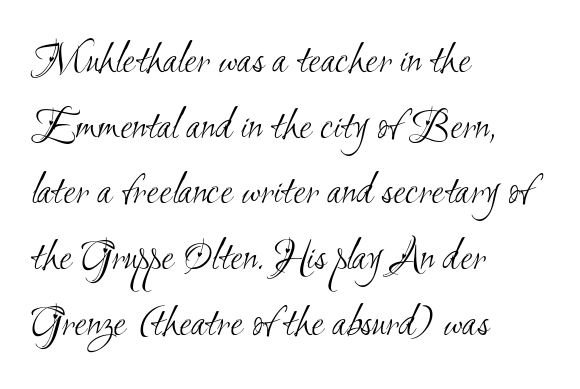
{"serif": "no", "bold": "no", "weight": "light", "width": "condensed", "stroke_contrast": "medium", "x_height": "small", "monospaced": "no", "underline": "no", "align": "left", "line_spacing": "normal", "line_spacing_ratio": 1.46, "letter_spacing": "normal", "letter_spacing_em": 0.0, "glyph_px": 45}
